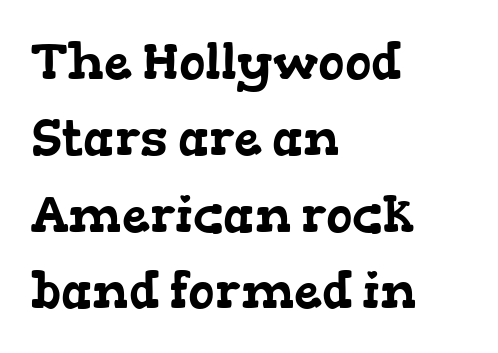
Is the block centered? No — it sits flush against the left margin. The designer left line spacing at the default. Standard letterfit; no display-style spreading of the glyphs. The rendering uses natural spacing where letterforms have individual widths.
